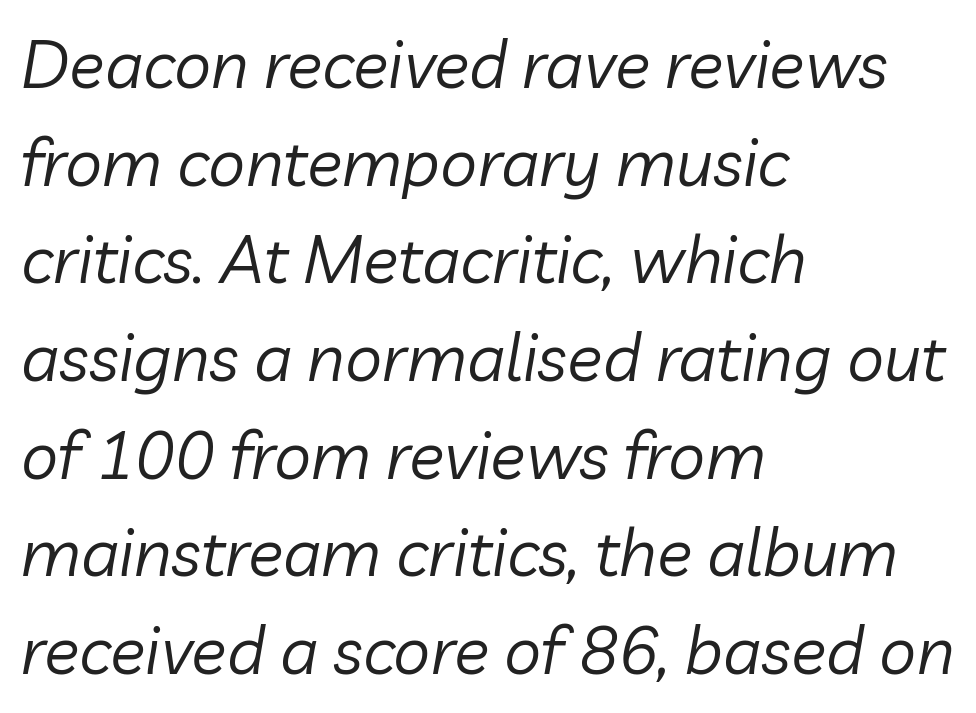
Q: Is the text bold? A: No.
Q: Is the text italic (slanted)? A: Yes, it leans right by about 10 degrees.
Q: Is the text underlined? A: No.
Q: How is the paragraph aligned? A: Left-aligned.
Q: Is the spacing between letters normal or unusually wide? A: Normal.
Q: Is the spacing between lines tight, normal or loose? A: Normal.
Q: Width (condensed, normal, or wide)? A: Normal.
Q: Stroke contrast? A: Low.
Q: x-height? A: Medium.
Q: Monospaced? A: No.
